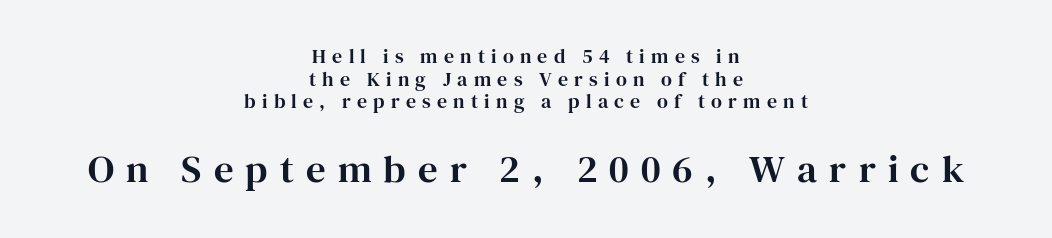
{"serif": "yes", "italic": "no", "width": "normal", "stroke_contrast": "high", "x_height": "medium", "monospaced": "no", "underline": "no", "align": "center", "line_spacing": "tight", "line_spacing_ratio": 1.13, "letter_spacing": "wide", "letter_spacing_em": 0.31, "larger_block": "second", "size_ratio": 1.95, "glyph_px": 39}
